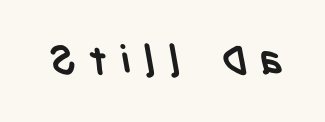
The glyphs have the mass of a bold cut. The space directly below the letters is spotless. Inter-character spacing is expanded well beyond the font's built-in metrics. The passage shown is typed in a proportional face where columns would drift. Does the type have serifs? No, each stem ends abruptly.
